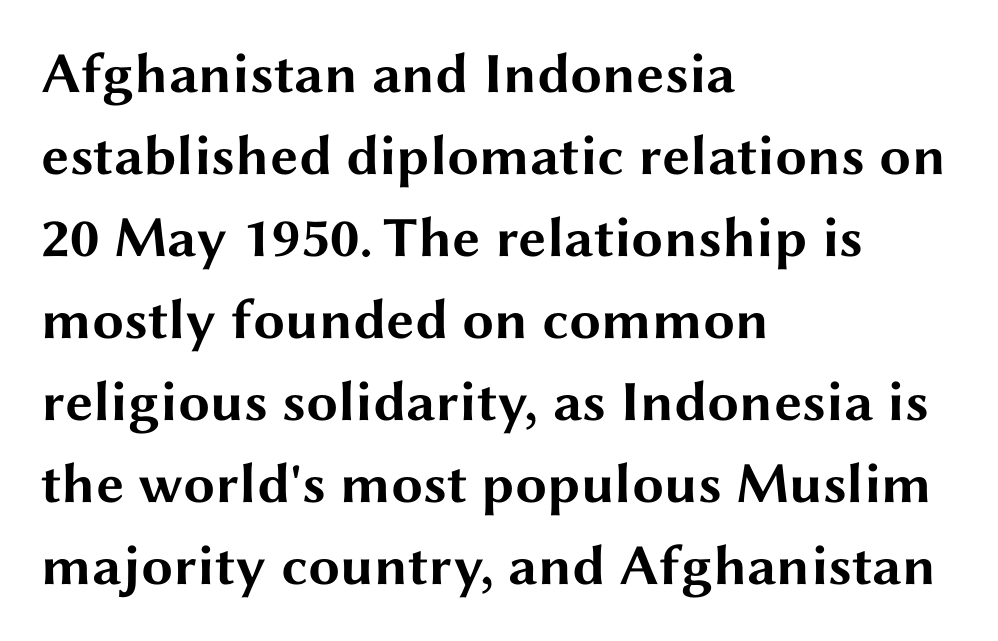
{"serif": "no", "italic": "no", "bold": "yes", "weight": "bold", "width": "wide", "stroke_contrast": "medium", "x_height": "medium", "monospaced": "no", "underline": "no", "align": "left", "line_spacing": "normal", "line_spacing_ratio": 1.44, "letter_spacing": "normal", "letter_spacing_em": 0.0, "glyph_px": 57}
